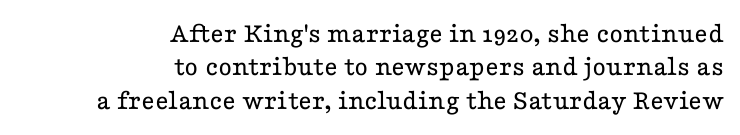
The image shows 29 px regular-weight, wide serif type, upright; set right-aligned, tight line spacing (1.15x), normal letter spacing, not underlined; low stroke contrast and a medium x-height.
